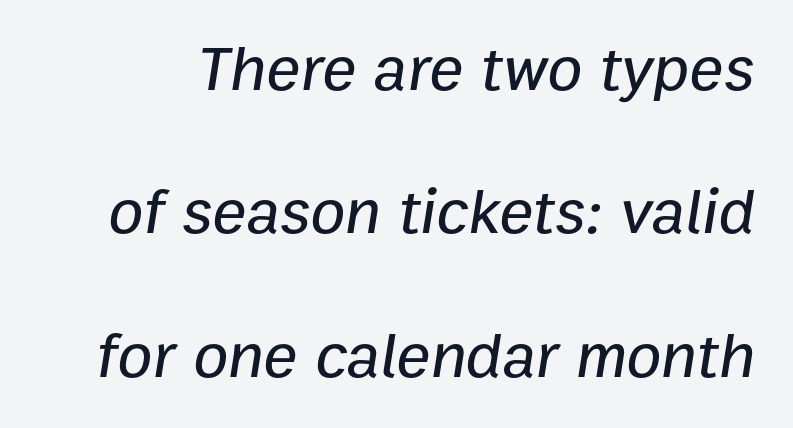
Character widths vary here, with narrow letters taking less room than wide ones. The rendering applies a slant to the glyphs. Words float on clear page, feet unadorned. Compared with typical paragraphs, the rows here are farther apart. This rendering leaves character spacing at its baseline value.
